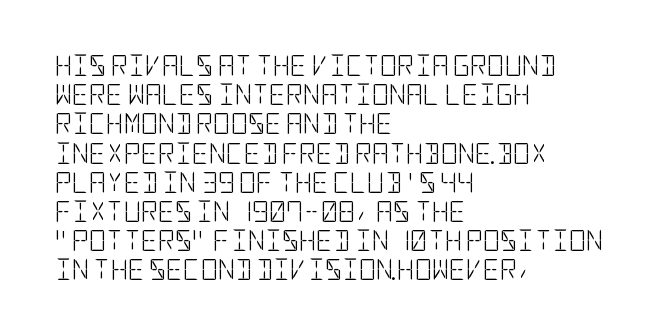
{"italic": "no", "bold": "no", "underline": "no", "align": "left", "line_spacing": "normal", "line_spacing_ratio": 1.39, "letter_spacing": "normal", "letter_spacing_em": 0.0, "glyph_px": 21}
